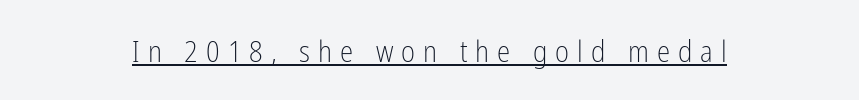
{"serif": "no", "italic": "no", "bold": "no", "weight": "light", "width": "condensed", "stroke_contrast": "low", "x_height": "medium", "monospaced": "no", "underline": "yes", "align": "center", "letter_spacing": "wide", "letter_spacing_em": 0.27, "glyph_px": 30}
